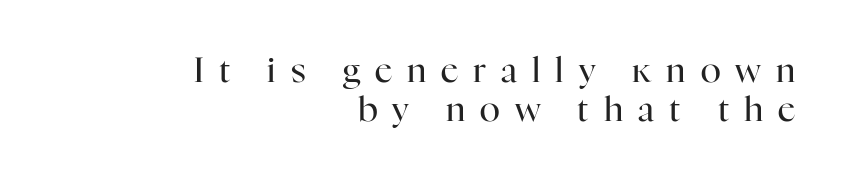
Q: Is the text bold? A: No.
Q: Is the text italic (slanted)? A: No, it is upright.
Q: Is the typeface a serif or a sans-serif typeface? A: Serif.
Q: Is the text underlined? A: No.
Q: How is the paragraph aligned? A: Right-aligned.
Q: Is the spacing between letters normal or unusually wide? A: Unusually wide.
Q: Is the spacing between lines tight, normal or loose? A: Tight.
Q: Width (condensed, normal, or wide)? A: Normal.
Q: Stroke contrast? A: High.
Q: x-height? A: Medium.
Q: Monospaced? A: No.
